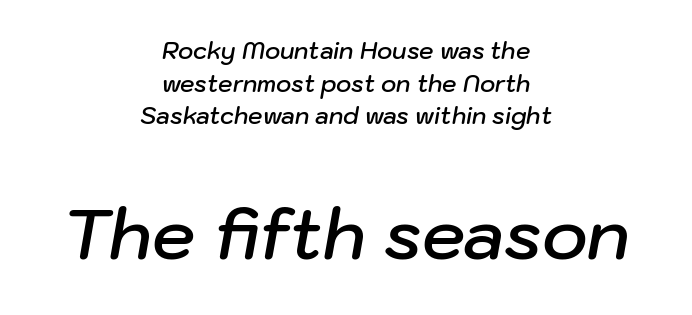
{"italic": "yes", "lean": "right", "slant_degrees": 10, "bold": "semi", "weight": "semibold", "width": "normal", "stroke_contrast": "low", "x_height": "medium", "monospaced": "no", "underline": "no", "align": "center", "line_spacing": "normal", "line_spacing_ratio": 1.42, "letter_spacing": "normal", "letter_spacing_em": 0.0, "larger_block": "second", "size_ratio": 3.0, "glyph_px": 69}
